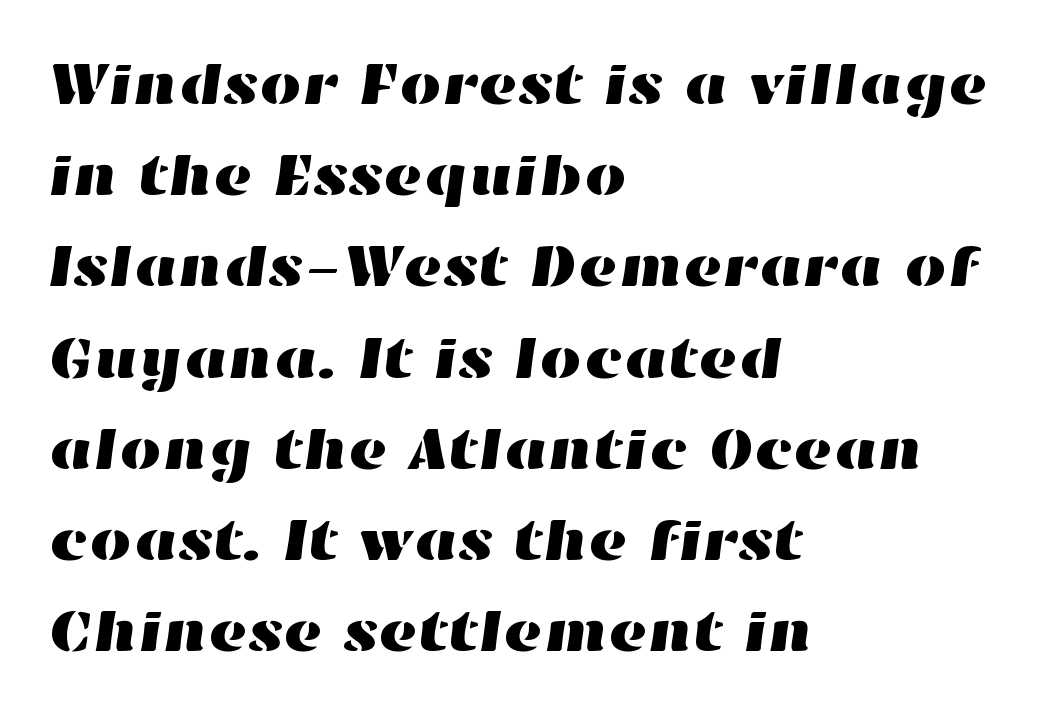
Q: Is the text underlined? A: No.
Q: How is the paragraph aligned? A: Left-aligned.
Q: Is the spacing between letters normal or unusually wide? A: Normal.
Q: Is the spacing between lines tight, normal or loose? A: Normal.
Q: Width (condensed, normal, or wide)? A: Wide.
Q: Stroke contrast? A: High.
Q: x-height? A: Medium.
Q: Monospaced? A: No.
